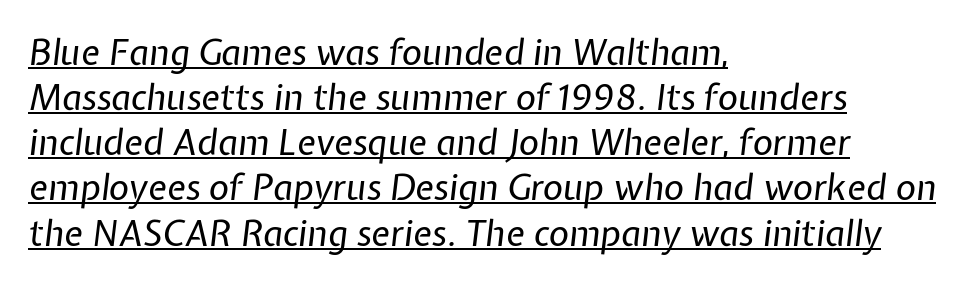
{"italic": "yes", "lean": "right", "slant_degrees": 7, "bold": "no", "weight": "regular", "width": "normal", "stroke_contrast": "low", "x_height": "medium", "monospaced": "no", "underline": "yes", "align": "left", "line_spacing": "normal", "line_spacing_ratio": 1.29, "letter_spacing": "normal", "letter_spacing_em": 0.0, "glyph_px": 35}
